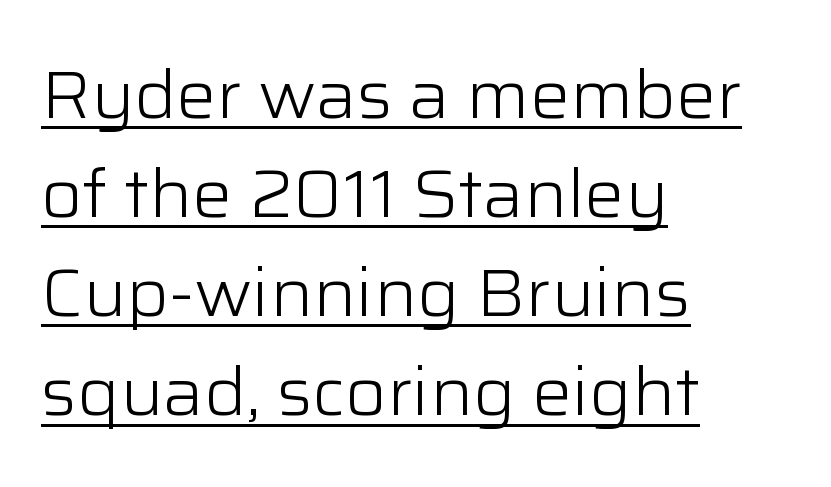
{"serif": "no", "italic": "no", "bold": "no", "weight": "light", "width": "normal", "stroke_contrast": "low", "x_height": "medium", "monospaced": "no", "underline": "yes", "align": "left", "line_spacing": "normal", "line_spacing_ratio": 1.48, "letter_spacing": "normal", "letter_spacing_em": 0.0, "glyph_px": 67}
